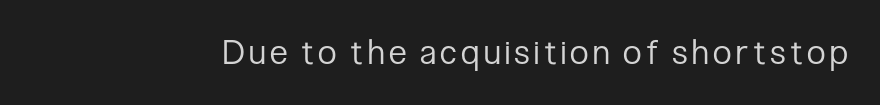
{"serif": "no", "italic": "no", "bold": "no", "weight": "regular", "width": "condensed", "stroke_contrast": "low", "x_height": "medium", "monospaced": "no", "underline": "no", "glyph_px": 34}
